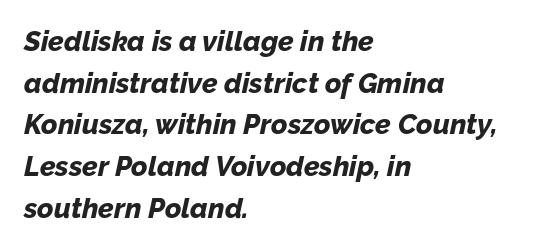
Q: Is the text bold? A: Yes.
Q: Is the text italic (slanted)? A: Yes, it leans right by about 12 degrees.
Q: Is the text underlined? A: No.
Q: How is the paragraph aligned? A: Left-aligned.
Q: Is the spacing between letters normal or unusually wide? A: Normal.
Q: Is the spacing between lines tight, normal or loose? A: Normal.
Q: Width (condensed, normal, or wide)? A: Normal.
Q: Stroke contrast? A: Low.
Q: x-height? A: Medium.
Q: Monospaced? A: No.
